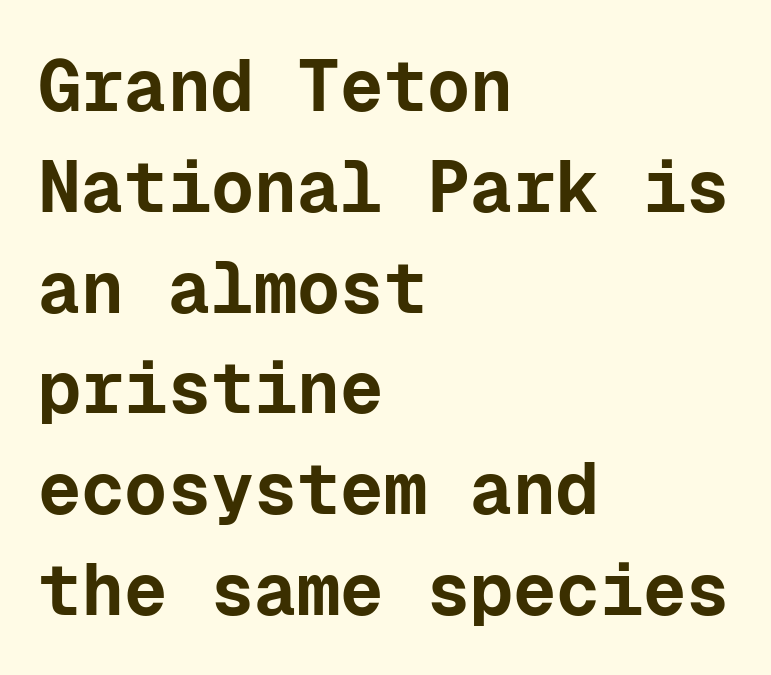
The image shows 72 px bold sans-serif type, upright, monospaced; set left-aligned, normal line spacing (1.4x), normal letter spacing, not underlined; low stroke contrast and a medium x-height.
